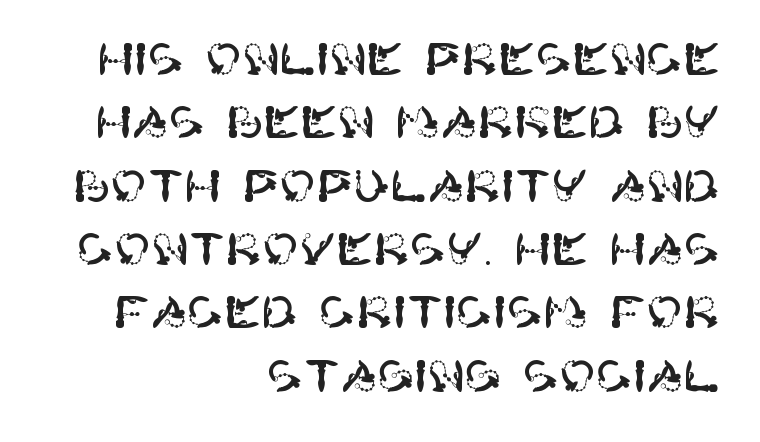
Q: Is the text italic (slanted)? A: No, it is upright.
Q: Is the typeface a serif or a sans-serif typeface? A: Sans-serif.
Q: Is the text underlined? A: No.
Q: How is the paragraph aligned? A: Right-aligned.
Q: Is the spacing between letters normal or unusually wide? A: Normal.
Q: Is the spacing between lines tight, normal or loose? A: Normal.
Q: Width (condensed, normal, or wide)? A: Normal.
Q: Stroke contrast? A: High.
Q: x-height? A: Large.
